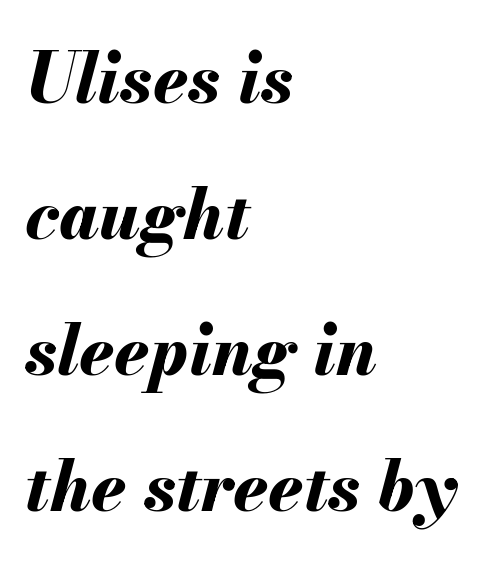
In terms of letterspacing, this is plain default setting. Notice how the passage keeps a crisp vertical edge on the left only. Quick note: italic. Widely set lines give the paragraph a tall, airy silhouette. Rule under the text: the space is simply empty.
